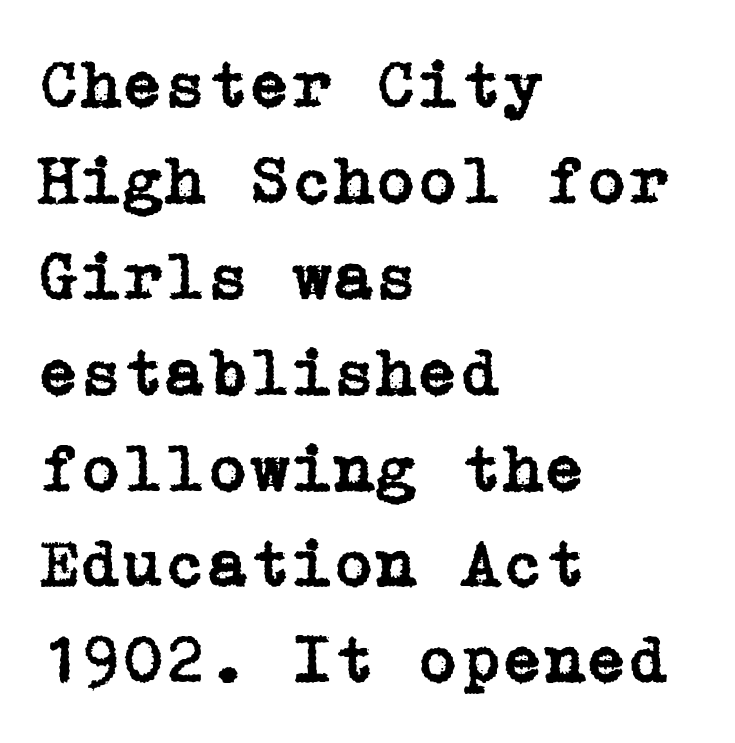
{"serif": "yes", "italic": "no", "width": "normal", "stroke_contrast": "low", "x_height": "medium", "underline": "no", "align": "left", "line_spacing": "normal", "line_spacing_ratio": 1.41, "letter_spacing": "normal", "letter_spacing_em": 0.0, "glyph_px": 68}
